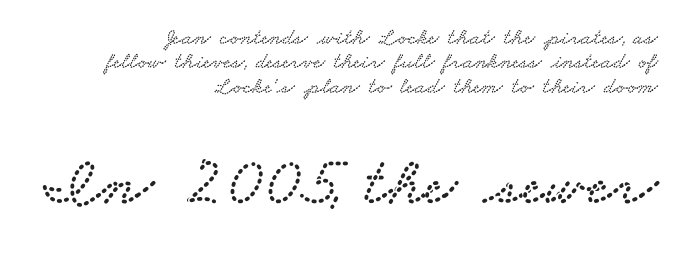
Clear beneath every line of the passage. Check where the strokes stop: tiny serifs finish them off. You get the small type first, then a jump to larger type. A student would call this right alignment; a typographer would say flush right, rag left.
